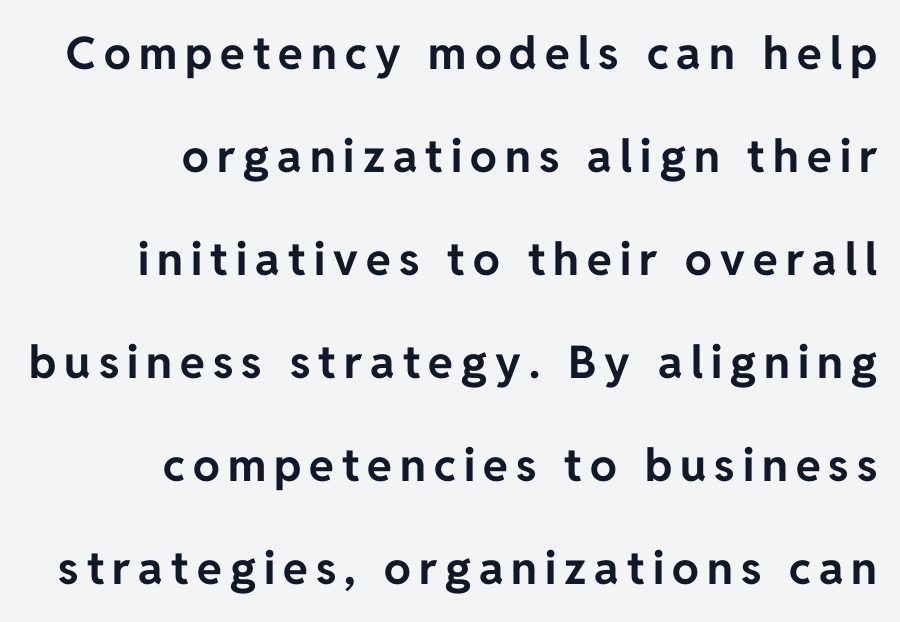
Q: Is the text bold? A: Yes.
Q: Is the text italic (slanted)? A: No, it is upright.
Q: Is the typeface a serif or a sans-serif typeface? A: Sans-serif.
Q: Is the text underlined? A: No.
Q: How is the paragraph aligned? A: Right-aligned.
Q: Is the spacing between lines tight, normal or loose? A: Loose.
Q: Width (condensed, normal, or wide)? A: Normal.
Q: Stroke contrast? A: Low.
Q: x-height? A: Medium.
Q: Monospaced? A: No.
